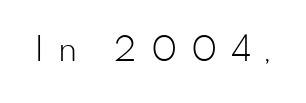
Q: Is the text bold? A: No.
Q: Is the text italic (slanted)? A: No, it is upright.
Q: Is the typeface a serif or a sans-serif typeface? A: Sans-serif.
Q: Is the text underlined? A: No.
Q: Is the spacing between letters normal or unusually wide? A: Unusually wide.
Q: Width (condensed, normal, or wide)? A: Normal.
Q: Stroke contrast? A: Low.
Q: x-height? A: Small.
Q: Monospaced? A: No.
